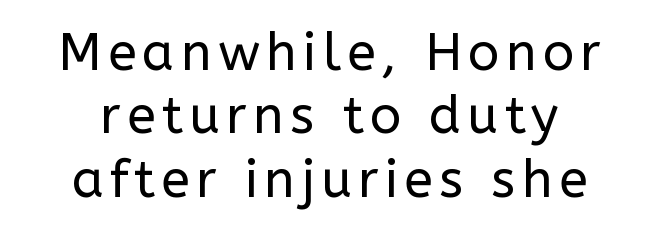
Q: Is the text bold? A: No.
Q: Is the text italic (slanted)? A: No, it is upright.
Q: Is the typeface a serif or a sans-serif typeface? A: Sans-serif.
Q: Is the text underlined? A: No.
Q: How is the paragraph aligned? A: Centered.
Q: Width (condensed, normal, or wide)? A: Normal.
Q: Stroke contrast? A: Low.
Q: x-height? A: Medium.
Q: Monospaced? A: No.
